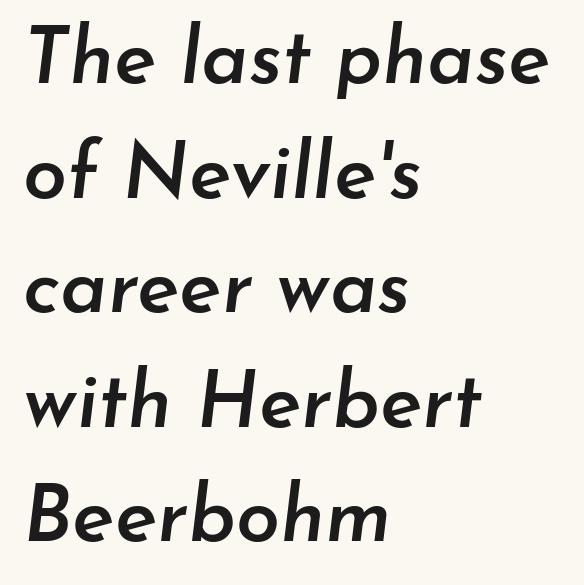
{"italic": "yes", "lean": "right", "slant_degrees": 7, "bold": "semi", "weight": "semibold", "width": "normal", "stroke_contrast": "low", "x_height": "small", "monospaced": "no", "underline": "no", "align": "left", "line_spacing": "normal", "line_spacing_ratio": 1.45, "letter_spacing": "normal", "letter_spacing_em": 0.0, "glyph_px": 79}
